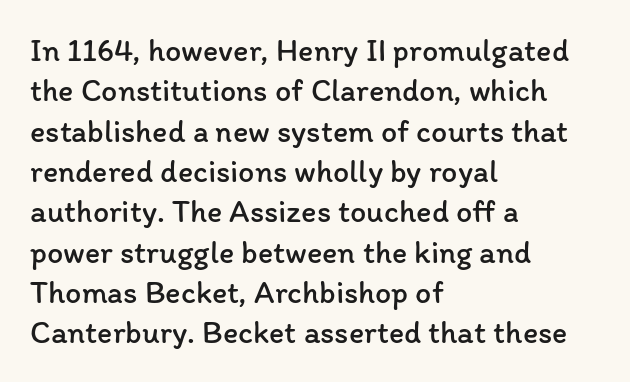
{"italic": "no", "bold": "no", "weight": "regular", "width": "normal", "stroke_contrast": "low", "x_height": "medium", "monospaced": "no", "underline": "no", "align": "left", "line_spacing": "normal", "line_spacing_ratio": 1.26, "letter_spacing": "normal", "letter_spacing_em": 0.0, "glyph_px": 32}
